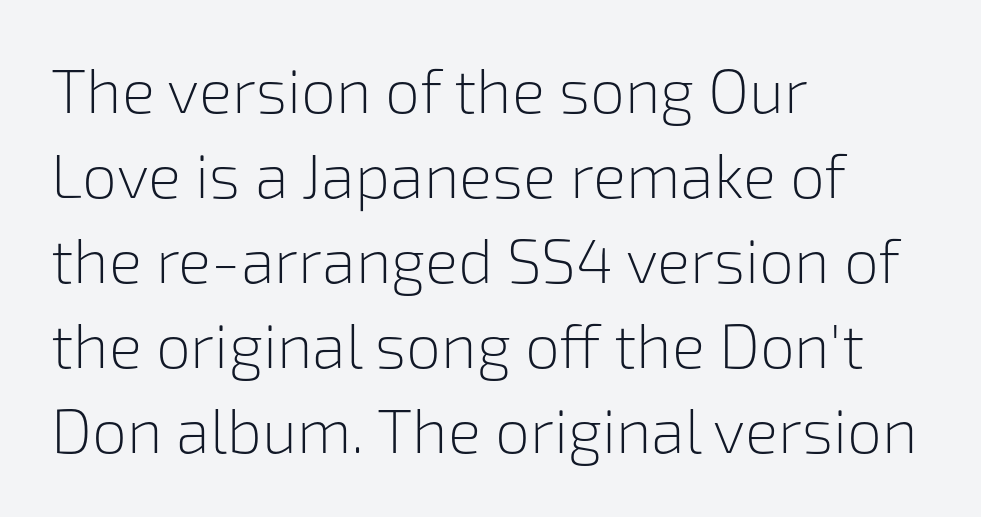
This rendering features lettering with no underline. Does the copy run flush right? No — it runs flush left. Rendered with straight, roman letterforms. Summary of weight: not heavy and not bold. The line-height multiplier appears to be the usual default.
